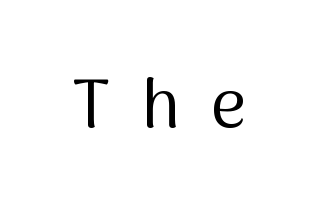
The passage shown has open, widely tracked lettering throughout. A typesetter would call this proportional, since set widths differ per character. The font's upright variant was chosen for this text. The baseline area is clear.
